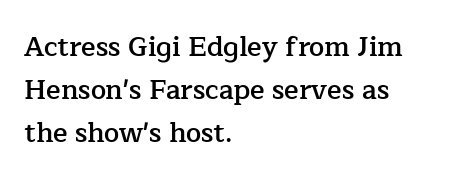
{"italic": "no", "bold": "semi", "underline": "no", "align": "left", "line_spacing": "normal", "line_spacing_ratio": 1.59, "letter_spacing": "normal", "letter_spacing_em": 0.0, "glyph_px": 27}
